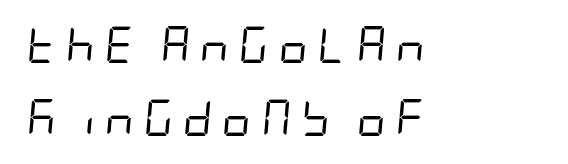
Q: Is the text bold? A: No.
Q: Is the text italic (slanted)? A: Yes, it leans right by about 5 degrees.
Q: Is the text underlined? A: No.
Q: How is the paragraph aligned? A: Left-aligned.
Q: Is the spacing between letters normal or unusually wide? A: Unusually wide.
Q: Is the spacing between lines tight, normal or loose? A: Loose.
Q: Width (condensed, normal, or wide)? A: Condensed.
Q: Stroke contrast? A: Low.
Q: x-height? A: Large.
